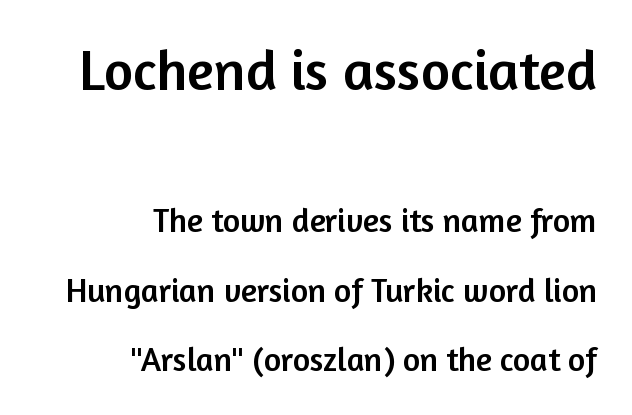
The image shows 57 px sans-serif type, upright; set right-aligned, loose line spacing (2.1x), normal letter spacing, not underlined; the first (top) block is 1.73x larger; low stroke contrast and a medium x-height.
